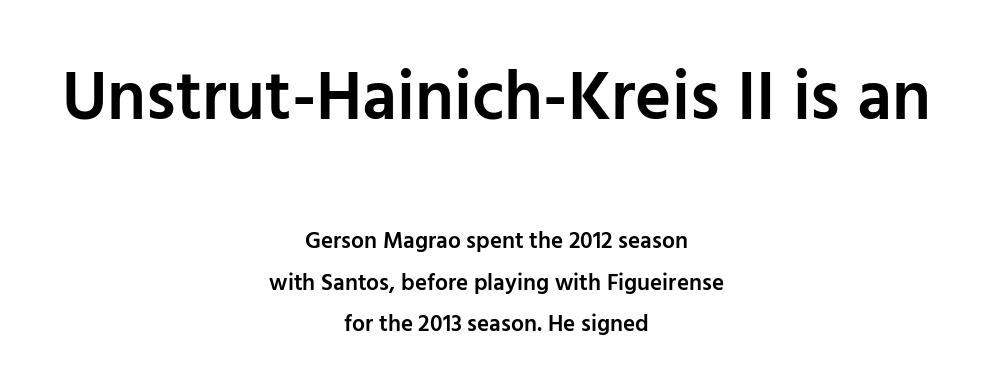
The image shows 69 px semibold sans-serif type, upright; set centered, line spacing 1.82x, normal letter spacing, not underlined; the first (top) block is 3.0x larger; low stroke contrast and a medium x-height.
